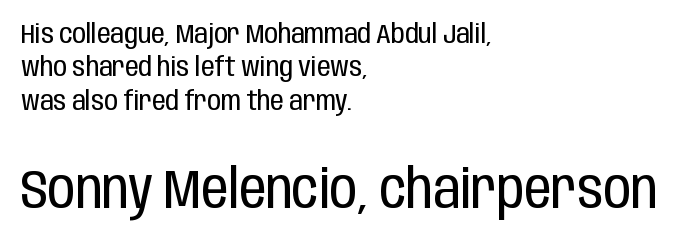
Nobody touched the tracking dial on this one. The rag falls on the right side of this text block. The characters are drawn with everyday or finer stroke widths. Are there feet on the stems? There aren't — it's a sans. Posture: straight, roman, zero tilt.
